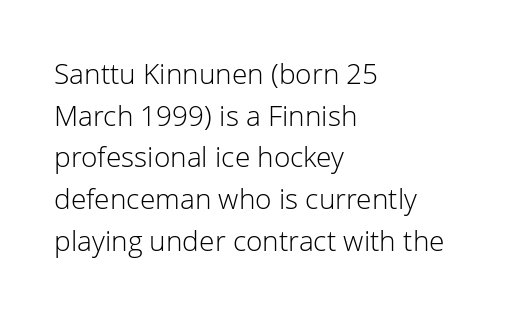
Q: Is the text bold? A: No.
Q: Is the text italic (slanted)? A: No, it is upright.
Q: Is the typeface a serif or a sans-serif typeface? A: Sans-serif.
Q: Is the text underlined? A: No.
Q: How is the paragraph aligned? A: Left-aligned.
Q: Is the spacing between letters normal or unusually wide? A: Normal.
Q: Is the spacing between lines tight, normal or loose? A: Normal.
Q: Width (condensed, normal, or wide)? A: Normal.
Q: Stroke contrast? A: Low.
Q: x-height? A: Medium.
Q: Monospaced? A: No.
